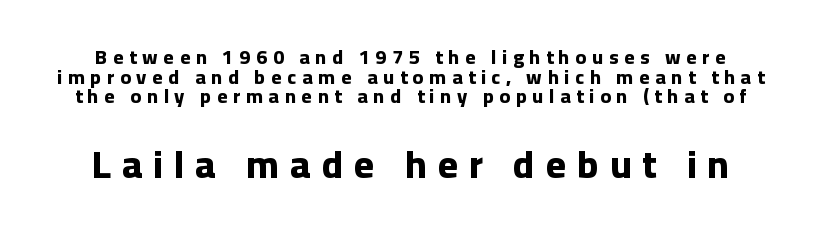
You could not count columns in this text — the font is proportionally spaced. Unlike a traditional serif, this face leaves its strokes unadorned. In terms of weight, the rendering is a true, heavy bold. If you squint, the bottom block still reads clearly — it's the larger of the two. Italic? Not at all — the glyphs are vertical.
